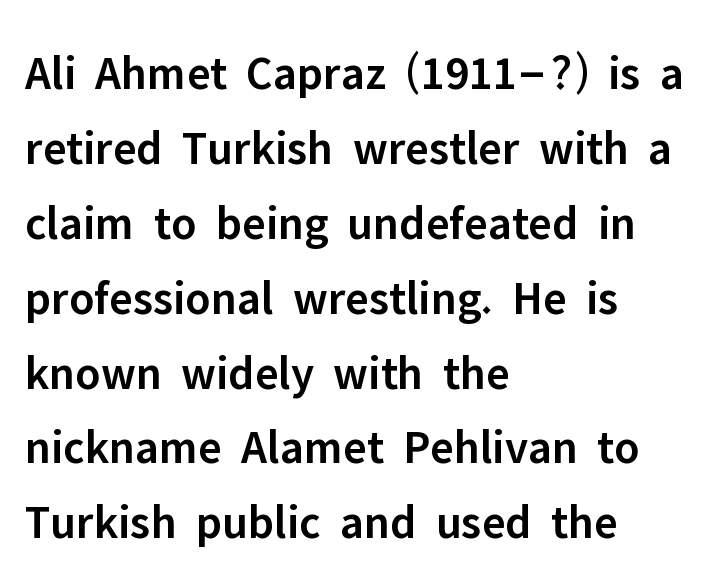
Q: Is the text bold? A: Semi-bold.
Q: Is the text italic (slanted)? A: No, it is upright.
Q: Is the typeface a serif or a sans-serif typeface? A: Sans-serif.
Q: Is the text underlined? A: No.
Q: How is the paragraph aligned? A: Left-aligned.
Q: Is the spacing between letters normal or unusually wide? A: Normal.
Q: Is the spacing between lines tight, normal or loose? A: Normal.
Q: Width (condensed, normal, or wide)? A: Normal.
Q: Stroke contrast? A: Low.
Q: x-height? A: Medium.
Q: Monospaced? A: No.
